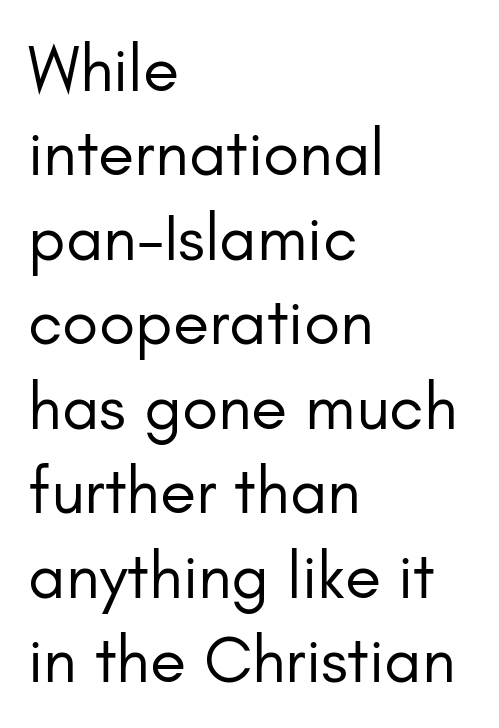
Looks like regular typesetting: each glyph gets only the width it needs. The letterforms sit shoulder to shoulder at normal distance. Posture: vertical. Interline gaps are of average width in this sample.
